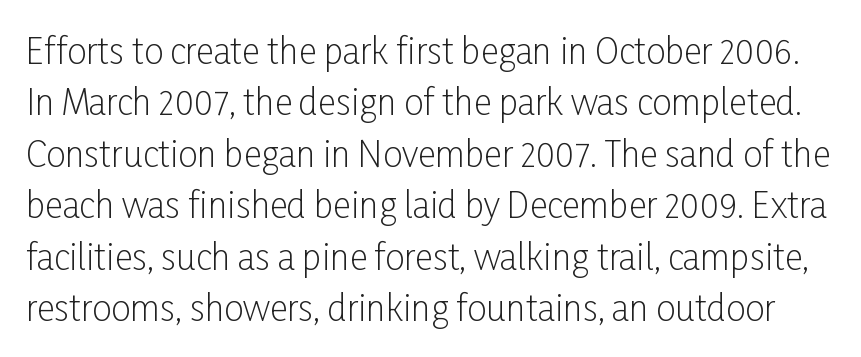
The rendering uses natural spacing where letterforms have individual widths. Descender tails drop into unmarked territory. Nope, no serifs anywhere on these letters. A typesetter would call this zero additional tracking. The space between consecutive lines is moderate.
